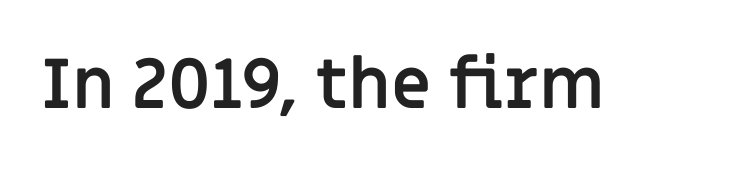
{"serif": "no", "italic": "no", "bold": "yes", "weight": "semibold", "width": "normal", "stroke_contrast": "low", "x_height": "large", "monospaced": "no", "underline": "no", "letter_spacing": "normal", "letter_spacing_em": 0.0, "glyph_px": 69}
